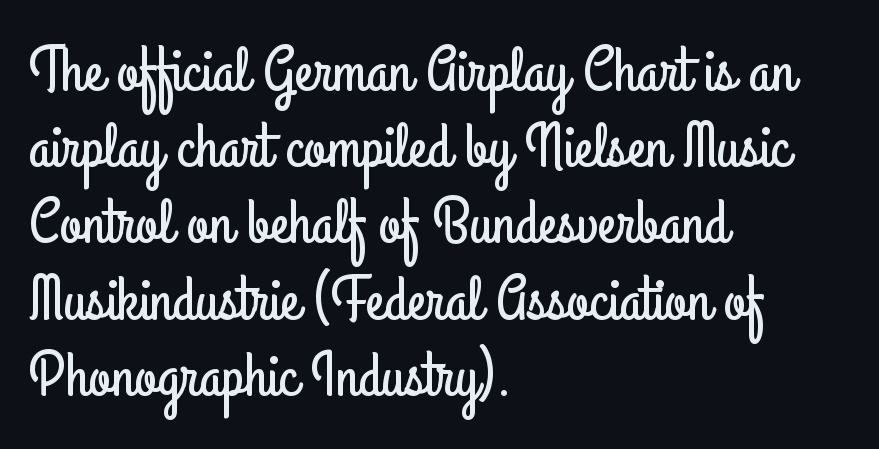
The image shows 63 px condensed sans-serif type; set left-aligned, line spacing 1.21x, normal letter spacing, not underlined; low stroke contrast and a small x-height.
